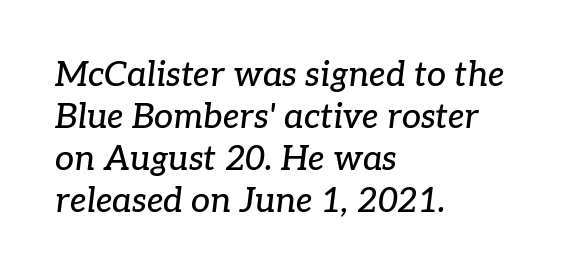
{"serif": "yes", "italic": "yes", "lean": "right", "slant_degrees": 7, "width": "normal", "stroke_contrast": "low", "x_height": "medium", "monospaced": "no", "underline": "no", "align": "left", "line_spacing_ratio": 1.24, "letter_spacing": "normal", "letter_spacing_em": 0.0, "glyph_px": 34}
